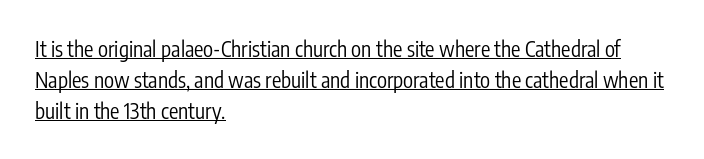
Q: Is the text bold? A: No.
Q: Is the text italic (slanted)? A: No, it is upright.
Q: Is the text underlined? A: Yes.
Q: How is the paragraph aligned? A: Left-aligned.
Q: Is the spacing between letters normal or unusually wide? A: Normal.
Q: Is the spacing between lines tight, normal or loose? A: Normal.
